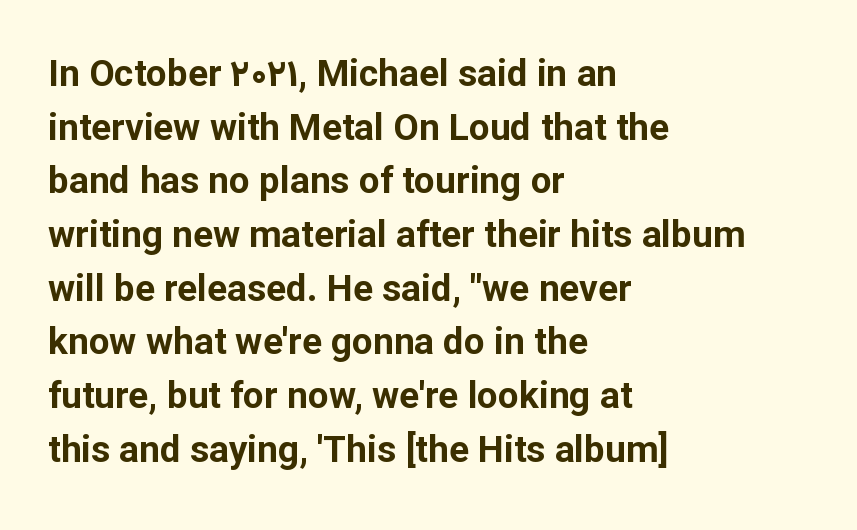
Q: Is the text bold? A: Yes.
Q: Is the text italic (slanted)? A: No, it is upright.
Q: Is the typeface a serif or a sans-serif typeface? A: Sans-serif.
Q: Is the text underlined? A: No.
Q: How is the paragraph aligned? A: Left-aligned.
Q: Is the spacing between letters normal or unusually wide? A: Normal.
Q: Is the spacing between lines tight, normal or loose? A: Normal.
Q: Width (condensed, normal, or wide)? A: Normal.
Q: Stroke contrast? A: Low.
Q: x-height? A: Medium.
Q: Monospaced? A: No.
